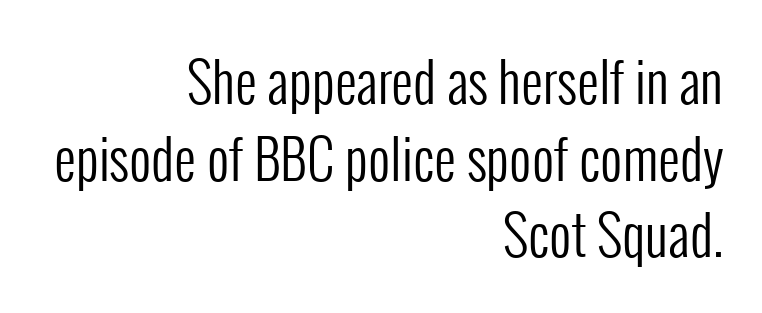
The image shows 54 px regular-weight, condensed sans-serif type, upright; set right-aligned, normal line spacing (1.42x), normal letter spacing, not underlined; low stroke contrast and a medium x-height.
